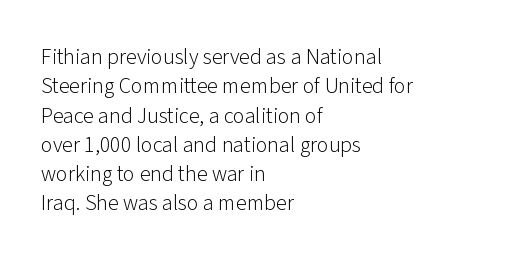
{"italic": "no", "bold": "no", "underline": "no", "align": "left", "line_spacing": "normal", "line_spacing_ratio": 1.33, "letter_spacing": "normal", "letter_spacing_em": 0.0, "glyph_px": 22}
